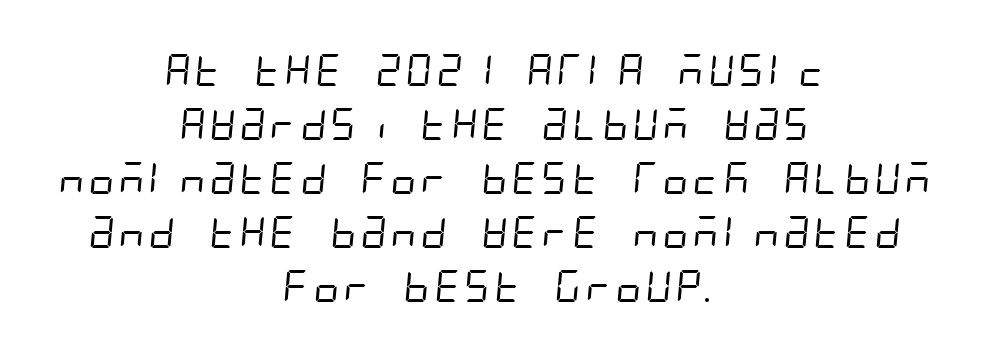
Q: Is the text bold? A: No.
Q: Is the typeface a serif or a sans-serif typeface? A: Sans-serif.
Q: Is the text underlined? A: No.
Q: How is the paragraph aligned? A: Centered.
Q: Is the spacing between letters normal or unusually wide? A: Normal.
Q: Is the spacing between lines tight, normal or loose? A: Normal.
Q: Width (condensed, normal, or wide)? A: Condensed.
Q: Stroke contrast? A: Low.
Q: x-height? A: Large.
